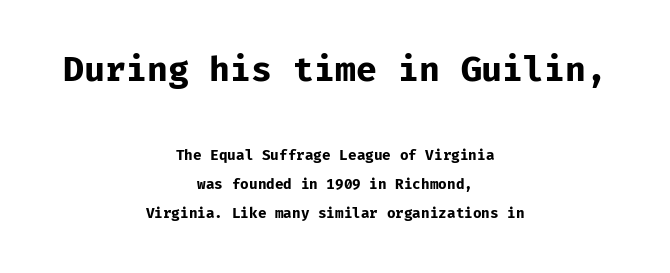
Q: Is the text bold? A: Yes.
Q: Is the text italic (slanted)? A: No, it is upright.
Q: Is the typeface a serif or a sans-serif typeface? A: Sans-serif.
Q: Is the text underlined? A: No.
Q: How is the paragraph aligned? A: Centered.
Q: Is the spacing between letters normal or unusually wide? A: Normal.
Q: Is the spacing between lines tight, normal or loose? A: Loose.
Q: Which block of text is set in a larger size, the first (top) or the second (bottom)? A: The first (top) one.
Q: Width (condensed, normal, or wide)? A: Normal.
Q: Stroke contrast? A: Low.
Q: x-height? A: Medium.
